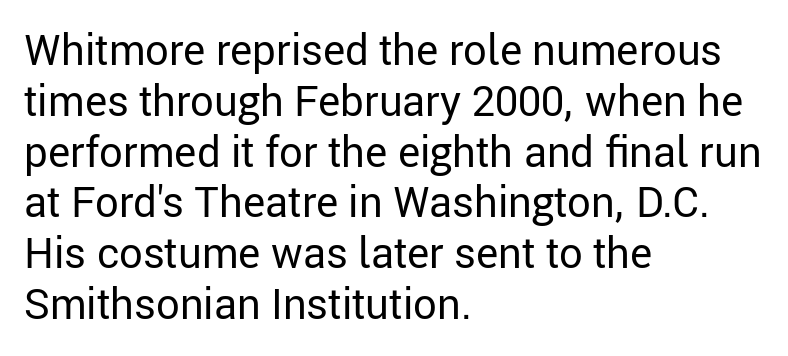
Q: Is the text bold? A: No.
Q: Is the text italic (slanted)? A: No, it is upright.
Q: Is the typeface a serif or a sans-serif typeface? A: Sans-serif.
Q: Is the text underlined? A: No.
Q: How is the paragraph aligned? A: Left-aligned.
Q: Is the spacing between letters normal or unusually wide? A: Normal.
Q: Width (condensed, normal, or wide)? A: Normal.
Q: Stroke contrast? A: Low.
Q: x-height? A: Medium.
Q: Monospaced? A: No.
